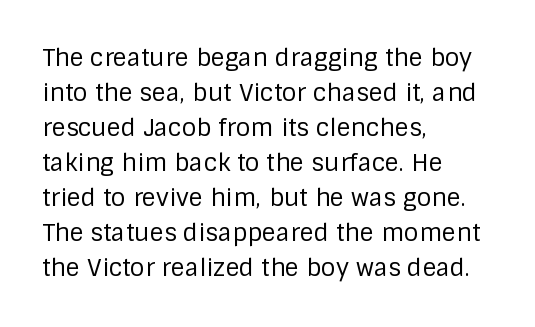
Q: Is the text bold? A: No.
Q: Is the text italic (slanted)? A: No, it is upright.
Q: Is the text underlined? A: No.
Q: How is the paragraph aligned? A: Left-aligned.
Q: Is the spacing between letters normal or unusually wide? A: Normal.
Q: Is the spacing between lines tight, normal or loose? A: Normal.
